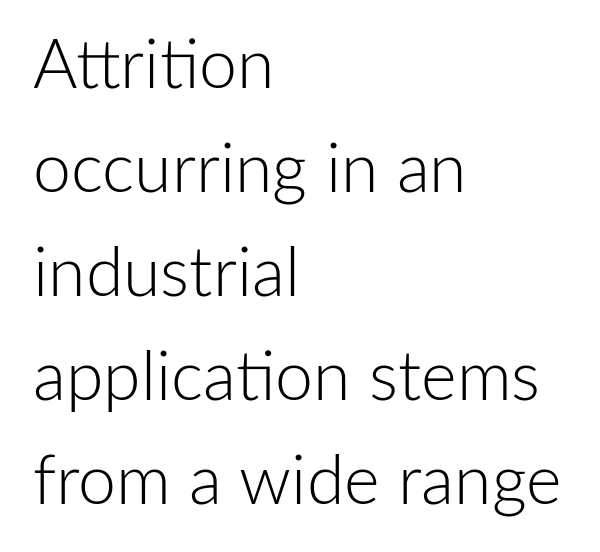
The letters sit at their default tracking, neither squeezed nor spread. A sans-serif font was chosen for this passage. Caption: face not bold, strokes unweighted. The face used here is proportionally spaced, like ordinary book or web type.
